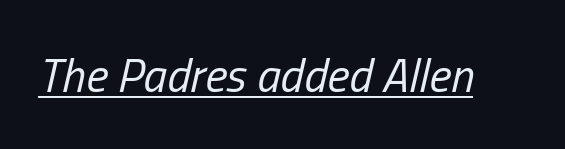
Compared with ordinary roman type, these characters are visibly tilted. A rule runs beneath these lines of type. Stroke mass is kept to a normal reading level or below. The face used here is proportionally spaced, like ordinary book or web type. Default kerning and tracking; the words read as compact shapes.
